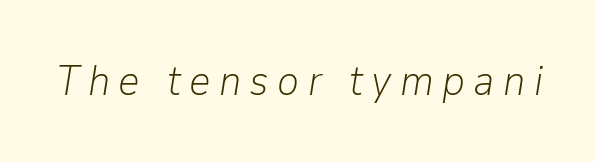
{"italic": "yes", "lean": "right", "slant_degrees": 9, "bold": "no", "weight": "light", "width": "normal", "stroke_contrast": "low", "x_height": "medium", "monospaced": "no", "underline": "no", "letter_spacing": "wide", "letter_spacing_em": 0.2, "glyph_px": 42}
